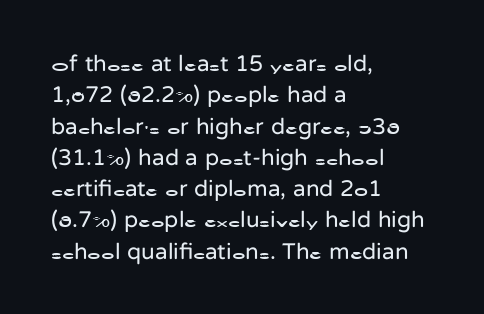
One glance says typical: line gaps are just what's usual. What stands out about the letter spacing? Nothing — it is the standard amount. This reads as an unemphasized weight, regular at the heaviest. The text block is weighted toward the left margin, trailing off unevenly rightward. Descender tails drop into unmarked territory. The specimen reads as upright at a glance.
